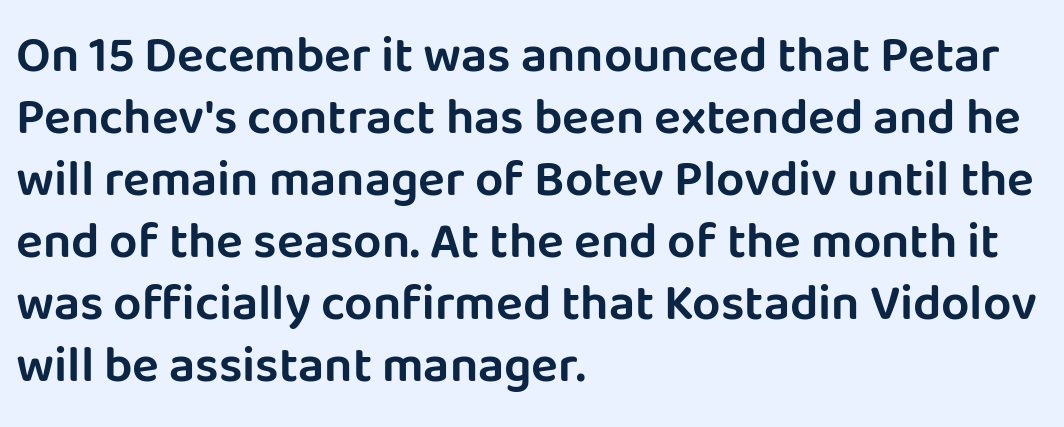
Q: Is the text italic (slanted)? A: No, it is upright.
Q: Is the typeface a serif or a sans-serif typeface? A: Sans-serif.
Q: Is the text underlined? A: No.
Q: How is the paragraph aligned? A: Left-aligned.
Q: Is the spacing between letters normal or unusually wide? A: Normal.
Q: Width (condensed, normal, or wide)? A: Normal.
Q: Stroke contrast? A: Low.
Q: x-height? A: Large.
Q: Monospaced? A: No.
